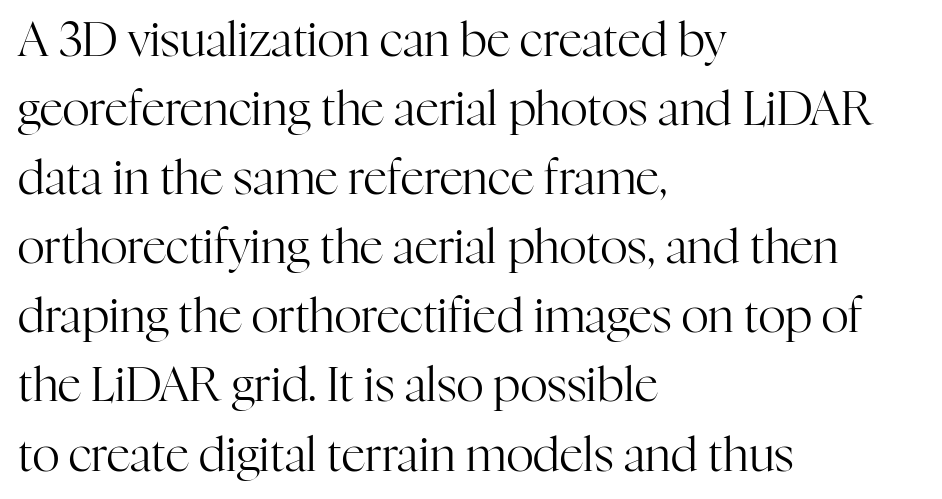
This sample uses an upright cut, with every glyph sitting square on the baseline. Caption: multi-line text, flush left, ragged right. Characters follow at the spacing the type designer built in. The rendering uses a moderate line-height, typical for paragraphs. Is this a fixed-width face? No — the glyphs have proportional, varying widths. The rendering shows small feet on the letterforms — a serif design.
